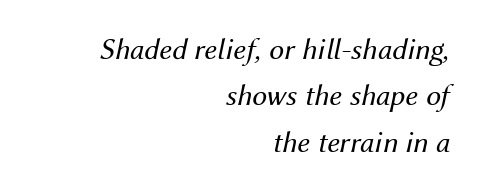
{"italic": "yes", "lean": "right", "slant_degrees": 12, "bold": "no", "weight": "regular", "width": "normal", "stroke_contrast": "medium", "x_height": "medium", "monospaced": "no", "underline": "no", "align": "right", "line_spacing": "normal", "line_spacing_ratio": 1.55, "letter_spacing": "normal", "letter_spacing_em": 0.0, "glyph_px": 30}
